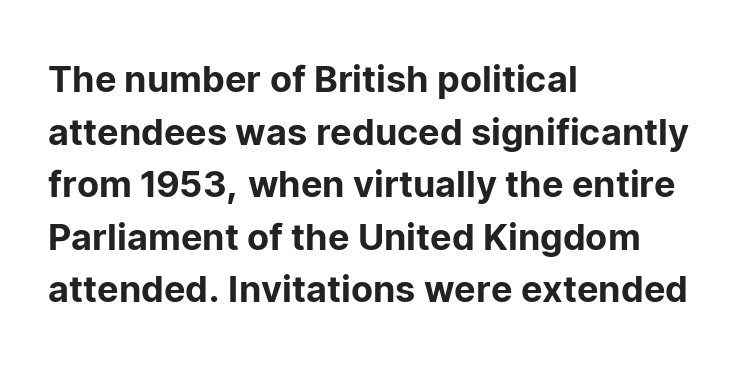
Q: Is the text italic (slanted)? A: No, it is upright.
Q: Is the typeface a serif or a sans-serif typeface? A: Sans-serif.
Q: Is the text underlined? A: No.
Q: How is the paragraph aligned? A: Left-aligned.
Q: Is the spacing between letters normal or unusually wide? A: Normal.
Q: Is the spacing between lines tight, normal or loose? A: Normal.
Q: Width (condensed, normal, or wide)? A: Normal.
Q: Stroke contrast? A: Low.
Q: x-height? A: Medium.
Q: Monospaced? A: No.
